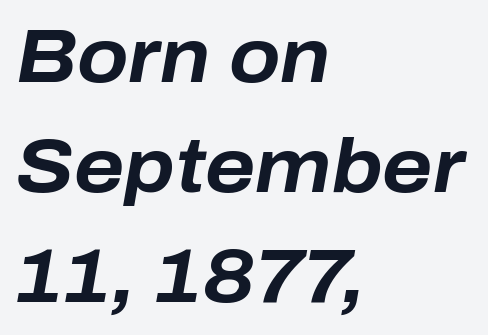
The image shows 75 px bold type, italic (leaning right); set left-aligned, normal line spacing (1.47x), normal letter spacing, not underlined; low stroke contrast and a medium x-height.
